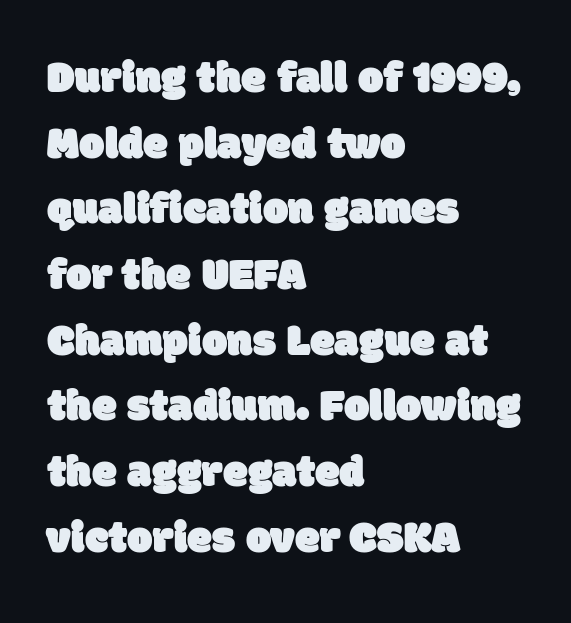
The image shows 45 px sans-serif type; set left-aligned, normal line spacing (1.46x), normal letter spacing, not underlined; low stroke contrast and a large x-height.
